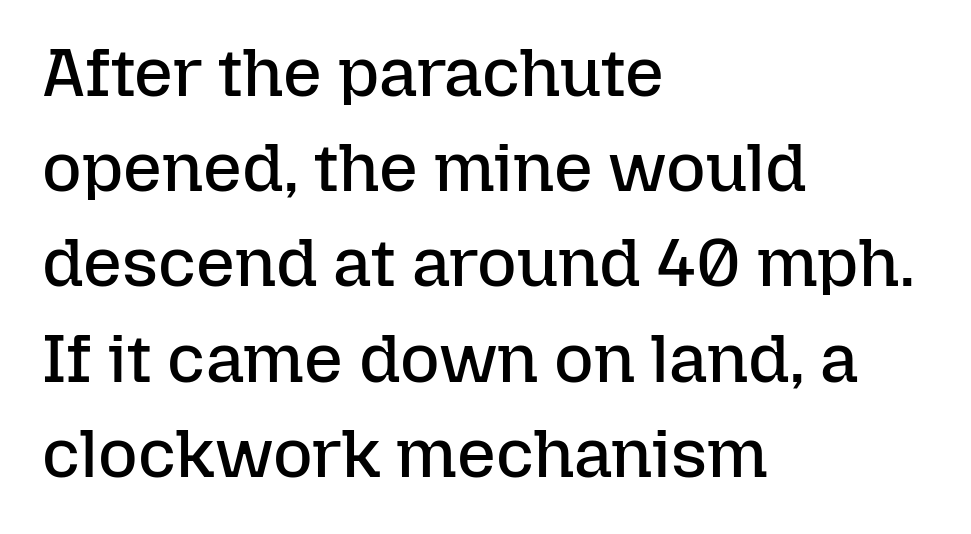
{"italic": "no", "bold": "no", "weight": "regular", "width": "normal", "stroke_contrast": "low", "x_height": "medium", "monospaced": "no", "underline": "no", "align": "left", "line_spacing": "normal", "line_spacing_ratio": 1.4, "letter_spacing": "normal", "letter_spacing_em": 0.0, "glyph_px": 68}
